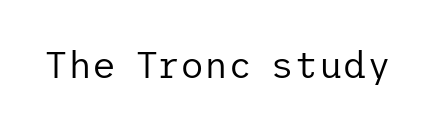
Q: Is the text bold? A: No.
Q: Is the text italic (slanted)? A: No, it is upright.
Q: Is the typeface a serif or a sans-serif typeface? A: Sans-serif.
Q: Is the text underlined? A: No.
Q: Is the spacing between letters normal or unusually wide? A: Normal.
Q: Width (condensed, normal, or wide)? A: Normal.
Q: Stroke contrast? A: Low.
Q: x-height? A: Medium.
